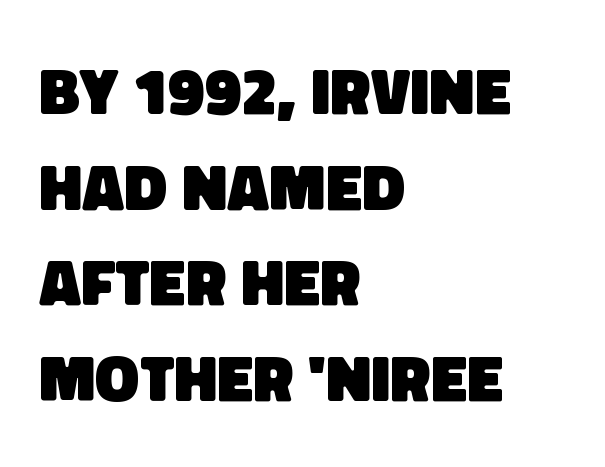
{"serif": "no", "bold": "yes", "weight": "heavy", "width": "normal", "stroke_contrast": "low", "x_height": "large", "monospaced": "no", "underline": "no", "align": "left", "line_spacing": "normal", "line_spacing_ratio": 1.45, "letter_spacing": "normal", "letter_spacing_em": 0.0, "glyph_px": 66}
